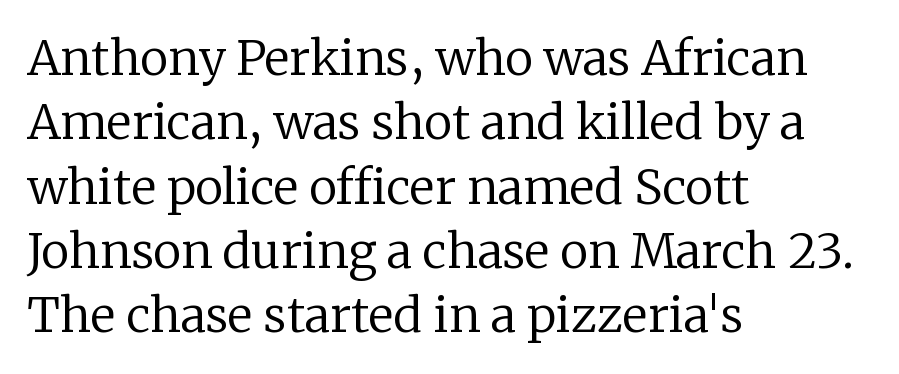
Q: Is the text bold? A: No.
Q: Is the text italic (slanted)? A: No, it is upright.
Q: Is the typeface a serif or a sans-serif typeface? A: Serif.
Q: Is the text underlined? A: No.
Q: How is the paragraph aligned? A: Left-aligned.
Q: Is the spacing between letters normal or unusually wide? A: Normal.
Q: Is the spacing between lines tight, normal or loose? A: Normal.
Q: Width (condensed, normal, or wide)? A: Normal.
Q: Stroke contrast? A: Low.
Q: x-height? A: Medium.
Q: Monospaced? A: No.
